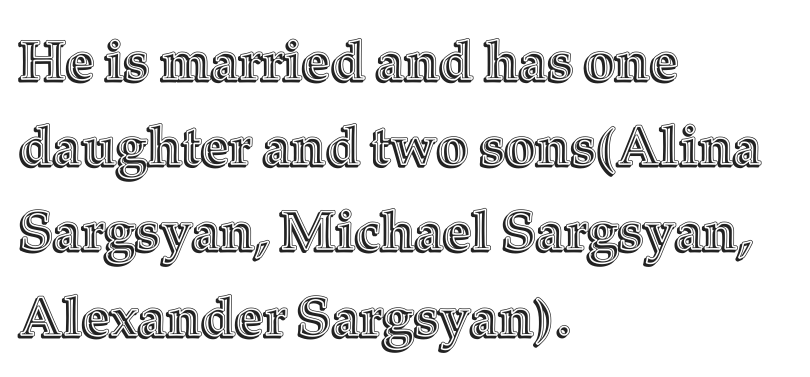
The image shows 55 px text type, upright; set left-aligned, normal line spacing (1.55x), normal letter spacing, not underlined; a medium x-height.
